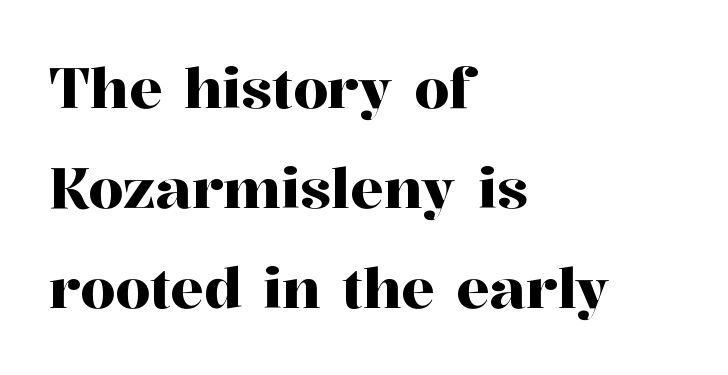
Q: Is the text italic (slanted)? A: No, it is upright.
Q: Is the typeface a serif or a sans-serif typeface? A: Serif.
Q: Is the text underlined? A: No.
Q: How is the paragraph aligned? A: Left-aligned.
Q: Is the spacing between letters normal or unusually wide? A: Normal.
Q: Width (condensed, normal, or wide)? A: Normal.
Q: Stroke contrast? A: High.
Q: x-height? A: Medium.
Q: Monospaced? A: No.
